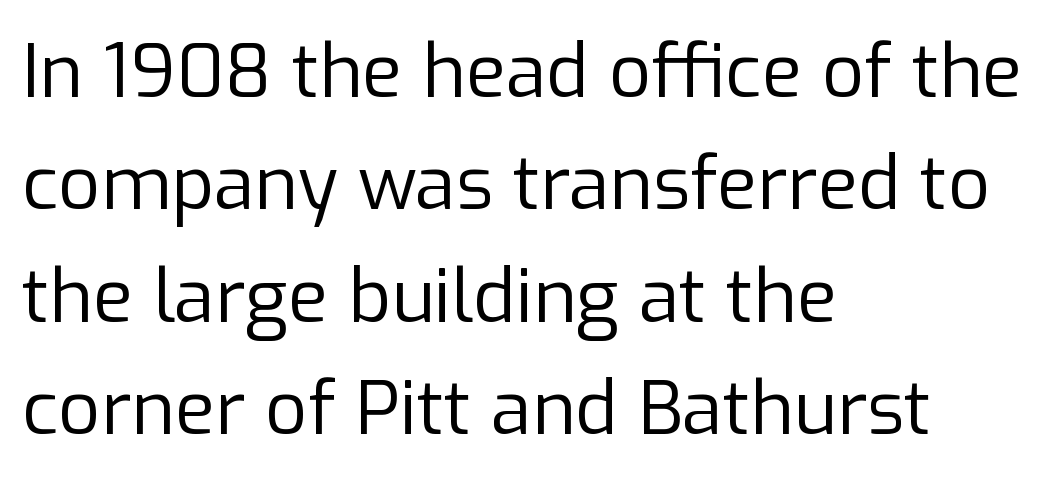
Q: Is the text bold? A: No.
Q: Is the text italic (slanted)? A: No, it is upright.
Q: Is the typeface a serif or a sans-serif typeface? A: Sans-serif.
Q: Is the text underlined? A: No.
Q: How is the paragraph aligned? A: Left-aligned.
Q: Is the spacing between letters normal or unusually wide? A: Normal.
Q: Is the spacing between lines tight, normal or loose? A: Normal.
Q: Width (condensed, normal, or wide)? A: Normal.
Q: Stroke contrast? A: Low.
Q: x-height? A: Medium.
Q: Monospaced? A: No.
